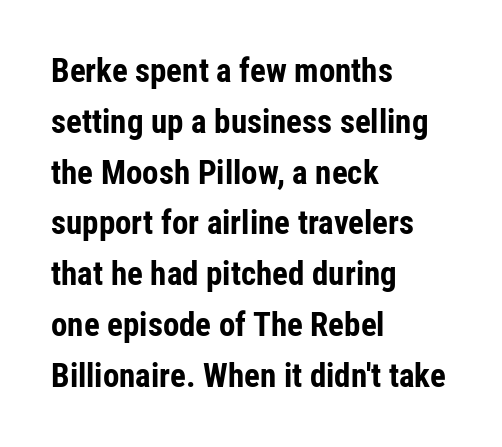
The image shows 33 px bold, condensed sans-serif type, upright; set left-aligned, normal line spacing (1.54x), normal letter spacing, not underlined; low stroke contrast and a medium x-height.
